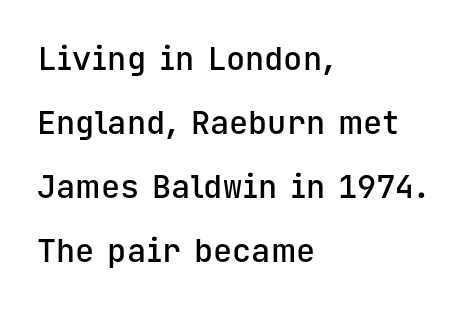
Q: Is the text bold? A: Semi-bold.
Q: Is the text italic (slanted)? A: No, it is upright.
Q: Is the typeface a serif or a sans-serif typeface? A: Sans-serif.
Q: Is the text underlined? A: No.
Q: How is the paragraph aligned? A: Left-aligned.
Q: Is the spacing between letters normal or unusually wide? A: Normal.
Q: Is the spacing between lines tight, normal or loose? A: Loose.
Q: Width (condensed, normal, or wide)? A: Normal.
Q: Stroke contrast? A: Low.
Q: x-height? A: Medium.
Q: Monospaced? A: Yes.
